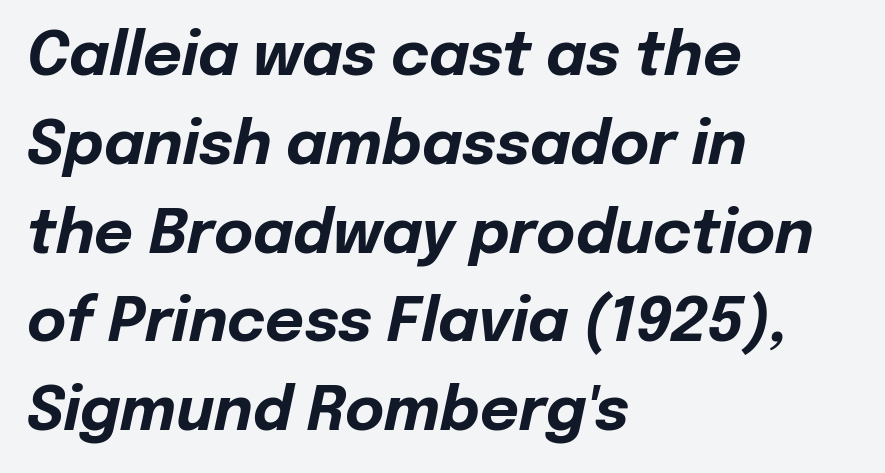
The image shows 60 px bold type, italic (leaning right); set left-aligned, normal line spacing (1.48x), normal letter spacing, not underlined; low stroke contrast and a medium x-height.
